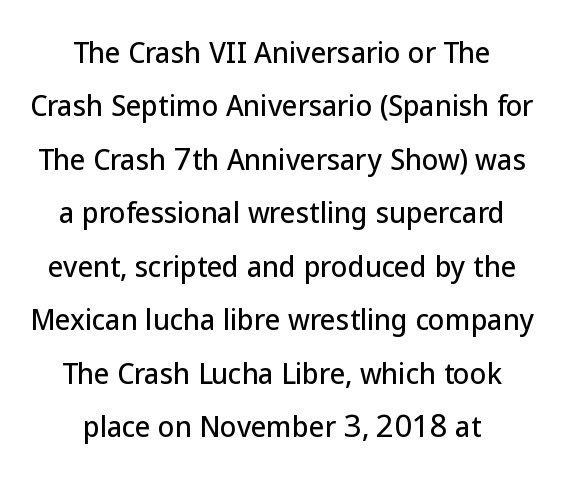
In terms of posture, this sample is upright. The passage is arranged like a title page — every line centered. Letter spacing: default. Widely set lines give the paragraph a tall, airy silhouette. Clear beneath every line of the passage.
